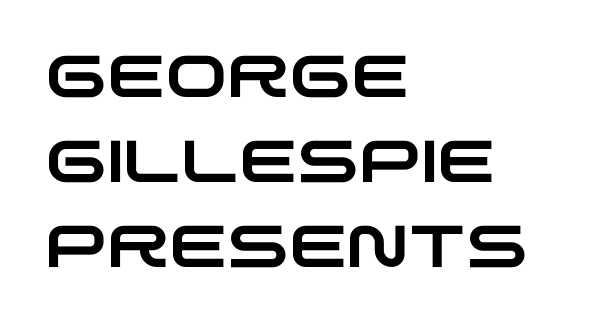
{"serif": "no", "width": "wide", "stroke_contrast": "low", "x_height": "large", "monospaced": "no", "underline": "no", "align": "left", "line_spacing": "normal", "line_spacing_ratio": 1.44, "letter_spacing": "normal", "letter_spacing_em": 0.0, "glyph_px": 59}
